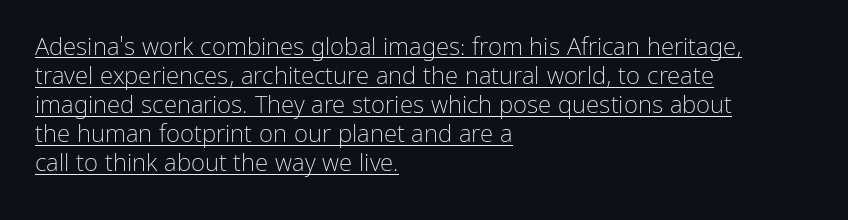
The typeface has the unassuming heft of standard copy or less. A student would call this left alignment; a typographer would say flush left, rag right. The typography opts for an upright posture over an oblique one. The letterforms sit shoulder to shoulder at normal distance. Underlining? Definitely there.
